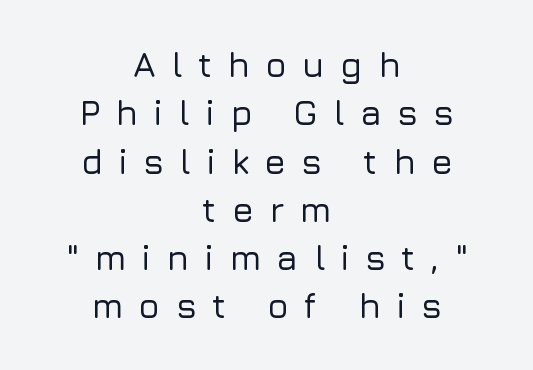
The image shows 35 px sans-serif type, upright; set centered, normal line spacing (1.38x), unusually wide letter spacing (+0.44 em), not underlined; low stroke contrast and a medium x-height.
